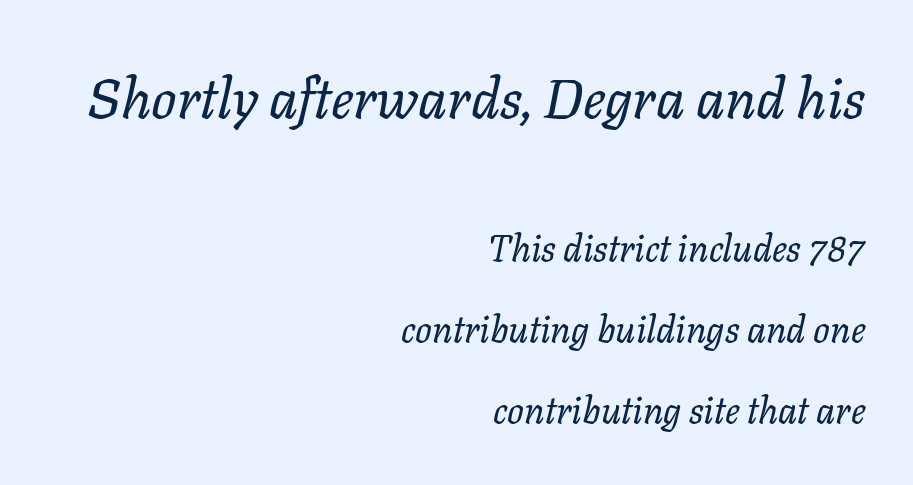
Tall strokes in this sample are angled rather than plumb. Leading is clearly above the norm, producing a sparse column. Decoration check: the copy has no underline. No extra ink here — the face is not bold.
